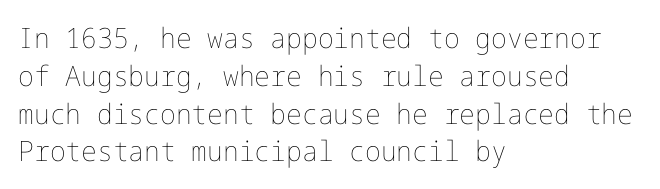
This block has exactly the height ordinary leading produces. No italicization has been applied; the sample stays upright. Descenders hang freely into open space. Bold? No — there's no thickening of the strokes. The letters sit at their default tracking, neither squeezed nor spread.
